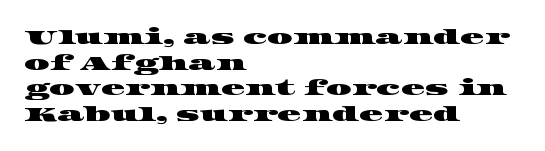
Q: Is the text underlined? A: No.
Q: How is the paragraph aligned? A: Left-aligned.
Q: Is the spacing between letters normal or unusually wide? A: Normal.
Q: Is the spacing between lines tight, normal or loose? A: Normal.
